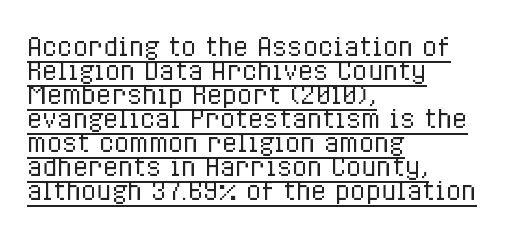
Closely set lines give the paragraph a compact silhouette. Underlined type. The rendering keeps characters at their native spacing. The letterforms sit at book weight or below. Italic: no, the glyphs are upright roman. A student would call this left alignment; a typographer would say flush left, rag right.
